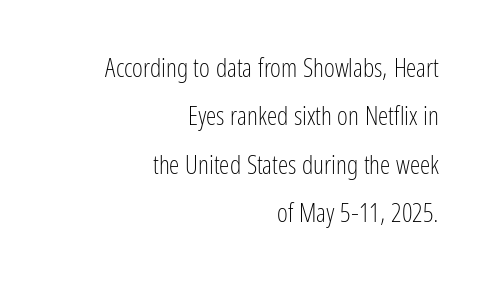
Descender tails drop into unmarked territory. The text block is weighted toward the right margin, trailing off unevenly leftward. This rendering leaves character spacing at its baseline value. The letterforms sit at book weight or below. Do the letters lean? They stand straight.
